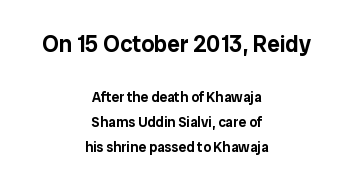
Does the bottom block carry the larger type? No, the top block does. The glyphs are unaccompanied by any horizontal stroke below them. Nothing unusual about the tracking: characters are spaced as the font intends. The rag falls on both sides of this text block equally. No italicization has been applied; the sample stays upright.
